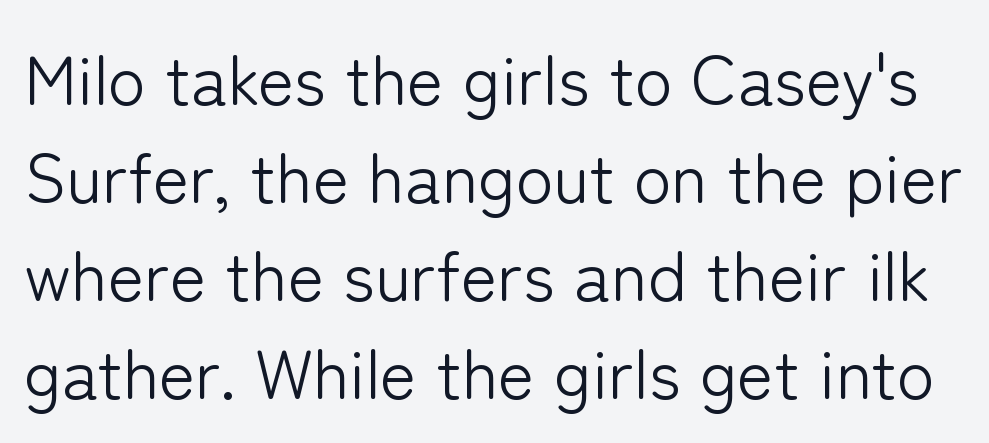
Classification — sans serif. Weight class: somewhere from thin through regular. Descenders are the only things crossing below the line. A typesetter would call this zero additional tracking.
